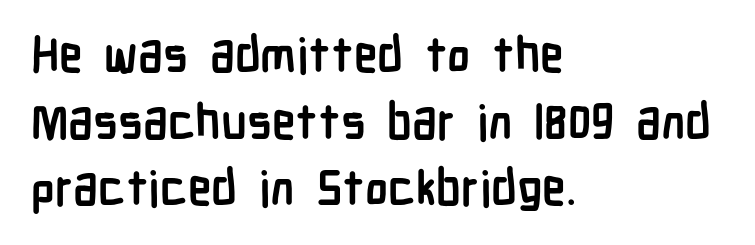
How would I describe the line gaps? Plain and ordinary. Strong, thick strokes mark this as bold type. The letterforms sit shoulder to shoulder at normal distance. Notice how the stems are strictly vertical — no italics here. Rule under the text: the space is simply empty.
